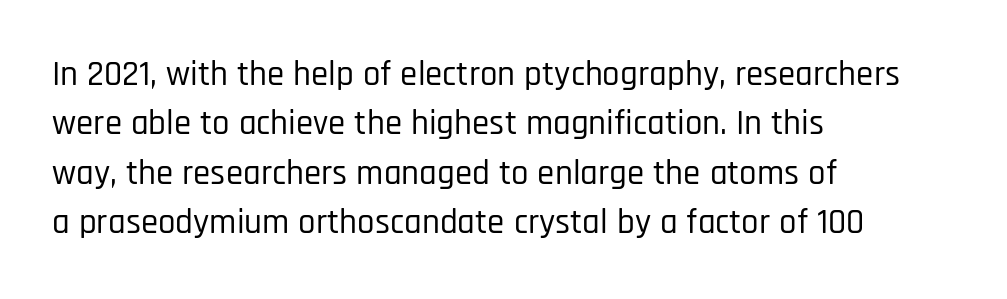
Q: Is the text italic (slanted)? A: No, it is upright.
Q: Is the typeface a serif or a sans-serif typeface? A: Sans-serif.
Q: Is the text underlined? A: No.
Q: How is the paragraph aligned? A: Left-aligned.
Q: Is the spacing between letters normal or unusually wide? A: Normal.
Q: Is the spacing between lines tight, normal or loose? A: Normal.
Q: Width (condensed, normal, or wide)? A: Condensed.
Q: Stroke contrast? A: Low.
Q: x-height? A: Large.
Q: Monospaced? A: No.
